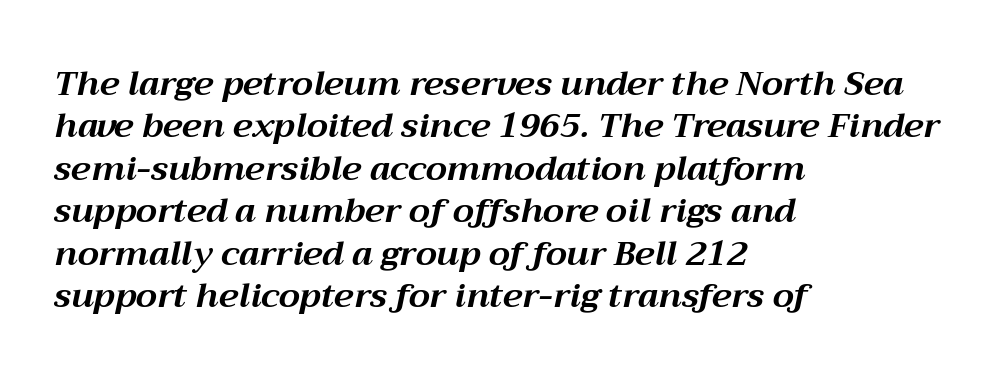
{"italic": "yes", "lean": "right", "slant_degrees": 12, "bold": "yes", "weight": "bold", "width": "normal", "stroke_contrast": "medium", "x_height": "medium", "monospaced": "no", "underline": "no", "align": "left", "line_spacing": "normal", "line_spacing_ratio": 1.25, "letter_spacing": "normal", "letter_spacing_em": 0.0, "glyph_px": 34}
